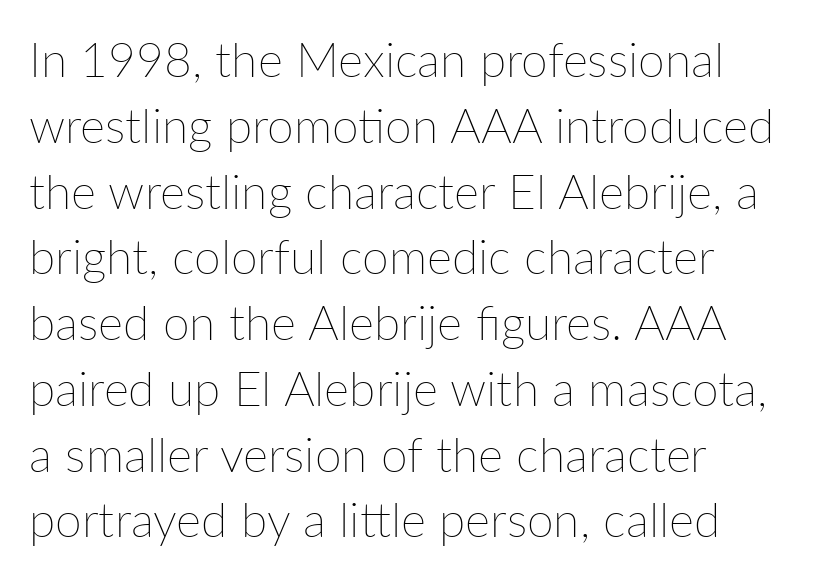
Q: Is the text bold? A: No.
Q: Is the text italic (slanted)? A: No, it is upright.
Q: Is the text underlined? A: No.
Q: How is the paragraph aligned? A: Left-aligned.
Q: Is the spacing between letters normal or unusually wide? A: Normal.
Q: Is the spacing between lines tight, normal or loose? A: Normal.
Q: Width (condensed, normal, or wide)? A: Normal.
Q: Stroke contrast? A: Low.
Q: x-height? A: Medium.
Q: Monospaced? A: No.
